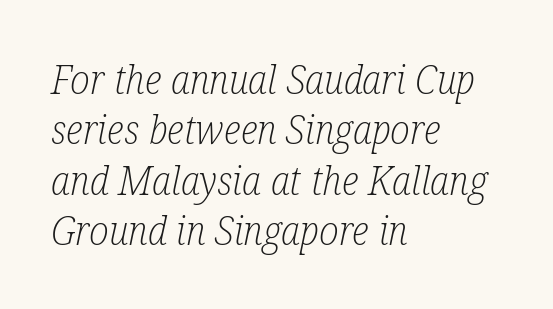
Here the designer chose a conventional face with non-uniform glyph widths. Summary of weight: not heavy and not bold. Between one letter and the next there's only the usual sliver of space. Has an underline been added? It has not. Observe the lean: these are italic letterforms. Successive baselines arrive at the customary interval.
